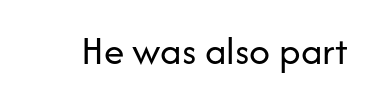
Q: Is the text bold? A: No.
Q: Is the text italic (slanted)? A: No, it is upright.
Q: Is the typeface a serif or a sans-serif typeface? A: Sans-serif.
Q: Is the text underlined? A: No.
Q: Is the spacing between letters normal or unusually wide? A: Normal.
Q: Width (condensed, normal, or wide)? A: Normal.
Q: Stroke contrast? A: Low.
Q: x-height? A: Medium.
Q: Monospaced? A: No.
